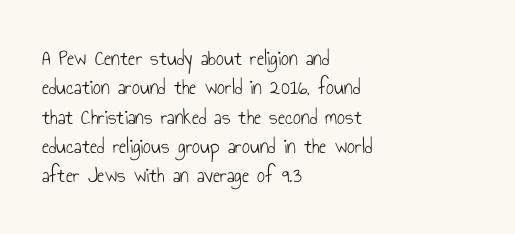
{"italic": "no", "bold": "no", "underline": "no", "align": "left", "line_spacing": "normal", "line_spacing_ratio": 1.33, "letter_spacing": "normal", "letter_spacing_em": 0.0, "glyph_px": 22}
